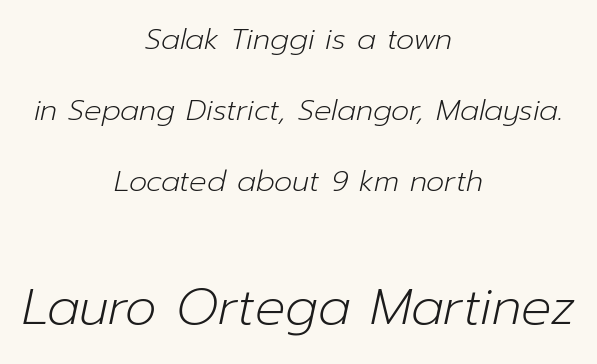
Widely set lines give the paragraph a tall, airy silhouette. Slant detected: the letters are inclined. This sample uses plain, unmodified letter spacing. The typeface has the unassuming heft of standard copy or less. This rendering features lettering with no underline. Block two is the big one; block one sits smaller above it.
